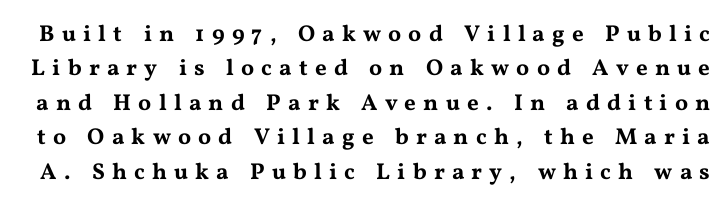
The image shows 23 px text type, upright; set normal line spacing (1.5x), unusually wide letter spacing (+0.31 em), not underlined.
